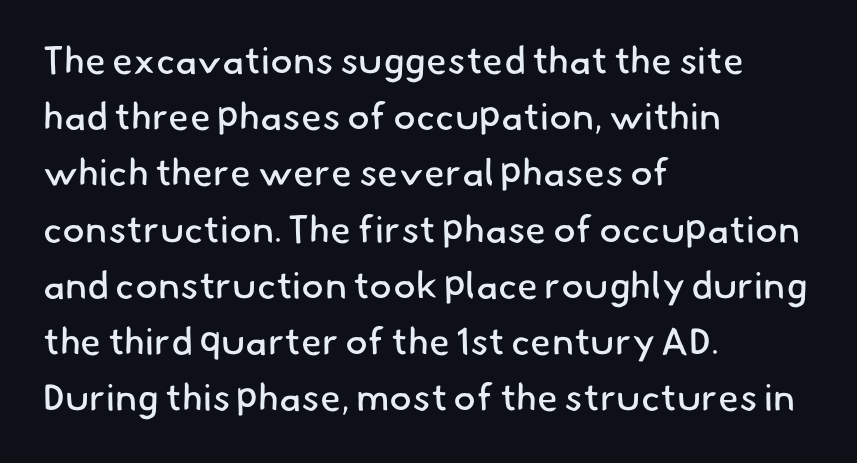
Q: Is the text bold? A: No.
Q: Is the typeface a serif or a sans-serif typeface? A: Sans-serif.
Q: Is the text underlined? A: No.
Q: How is the paragraph aligned? A: Left-aligned.
Q: Is the spacing between letters normal or unusually wide? A: Normal.
Q: Is the spacing between lines tight, normal or loose? A: Normal.
Q: Width (condensed, normal, or wide)? A: Normal.
Q: Stroke contrast? A: Low.
Q: x-height? A: Small.
Q: Monospaced? A: No.
